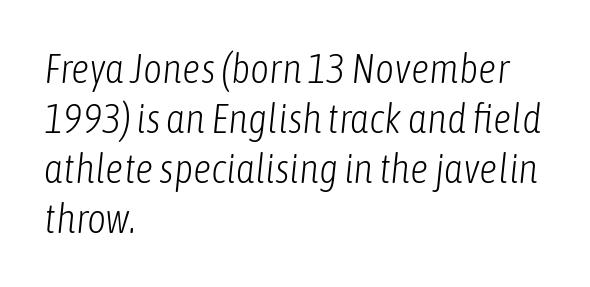
The image shows 41 px light, condensed type, italic (leaning right); set left-aligned, line spacing 1.22x, normal letter spacing, not underlined; low stroke contrast and a medium x-height.
